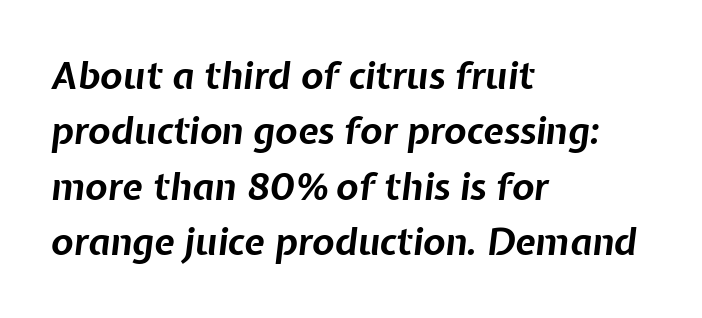
Q: Is the text bold? A: Yes.
Q: Is the text italic (slanted)? A: Yes, it leans right by about 7 degrees.
Q: Is the text underlined? A: No.
Q: How is the paragraph aligned? A: Left-aligned.
Q: Is the spacing between letters normal or unusually wide? A: Normal.
Q: Is the spacing between lines tight, normal or loose? A: Normal.
Q: Width (condensed, normal, or wide)? A: Normal.
Q: Stroke contrast? A: Low.
Q: x-height? A: Medium.
Q: Monospaced? A: No.
